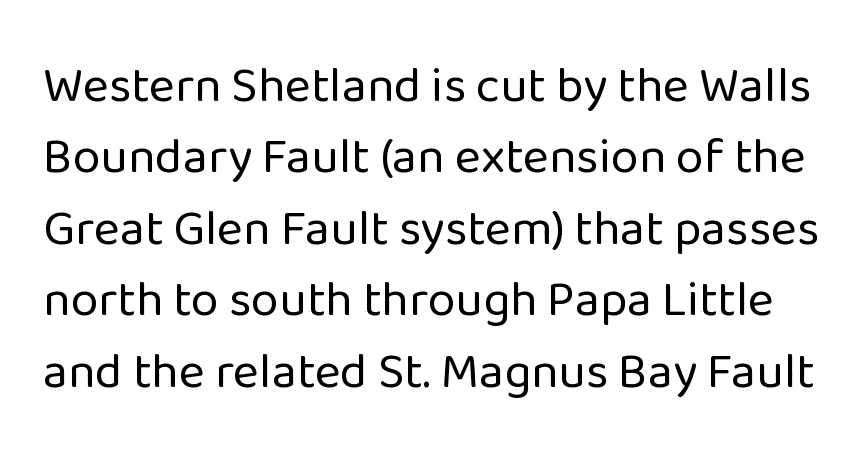
The image shows 50 px regular-weight sans-serif type, upright; set normal line spacing (1.43x), normal letter spacing, not underlined; low stroke contrast and a medium x-height.
